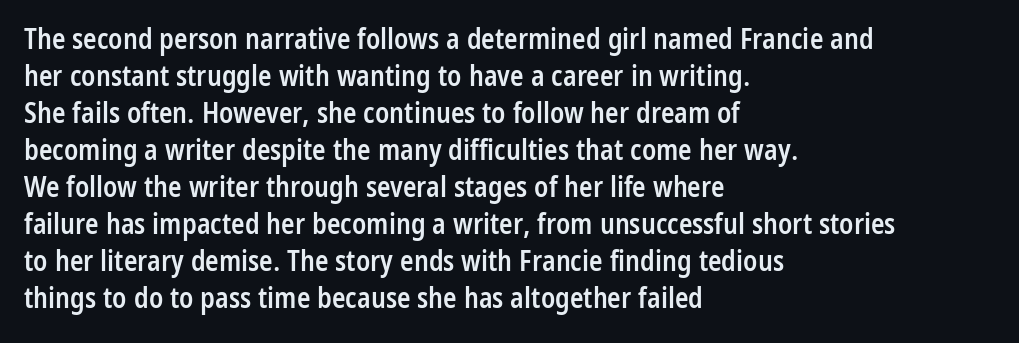
{"serif": "no", "italic": "no", "bold": "semi", "weight": "semibold", "width": "condensed", "stroke_contrast": "low", "x_height": "medium", "monospaced": "no", "underline": "no", "align": "left", "line_spacing": "normal", "line_spacing_ratio": 1.32, "letter_spacing": "normal", "letter_spacing_em": 0.0, "glyph_px": 28}
